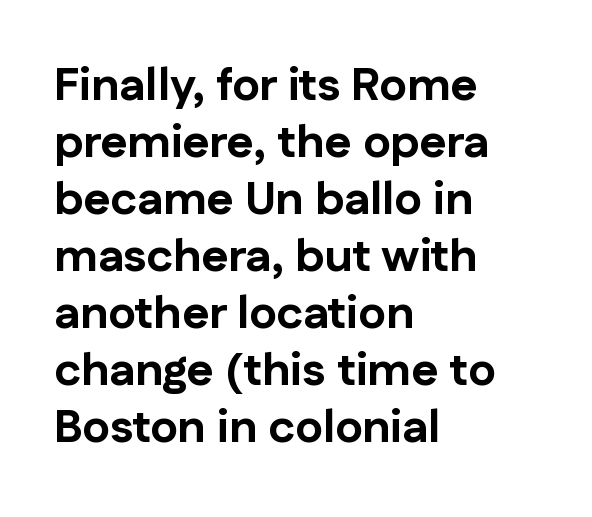
Q: Is the text bold? A: Yes.
Q: Is the text italic (slanted)? A: No, it is upright.
Q: Is the typeface a serif or a sans-serif typeface? A: Sans-serif.
Q: Is the text underlined? A: No.
Q: How is the paragraph aligned? A: Left-aligned.
Q: Is the spacing between letters normal or unusually wide? A: Normal.
Q: Width (condensed, normal, or wide)? A: Normal.
Q: Stroke contrast? A: Low.
Q: x-height? A: Medium.
Q: Monospaced? A: No.
